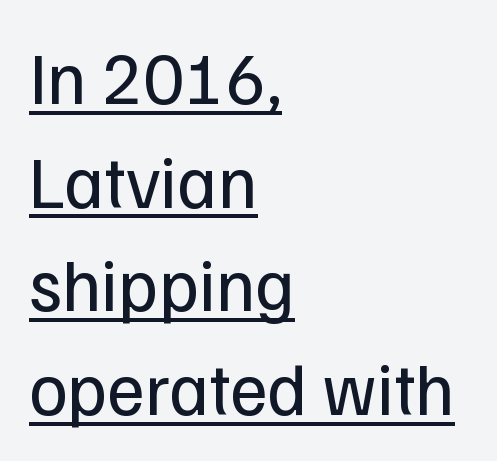
Compared with typical paragraphs, the rows here are spaced about the same. Are there feet on the stems? There aren't — it's a sans. Here the glyphs are tracked normally, forming tight word shapes. One-word summary of the alignment: left.
